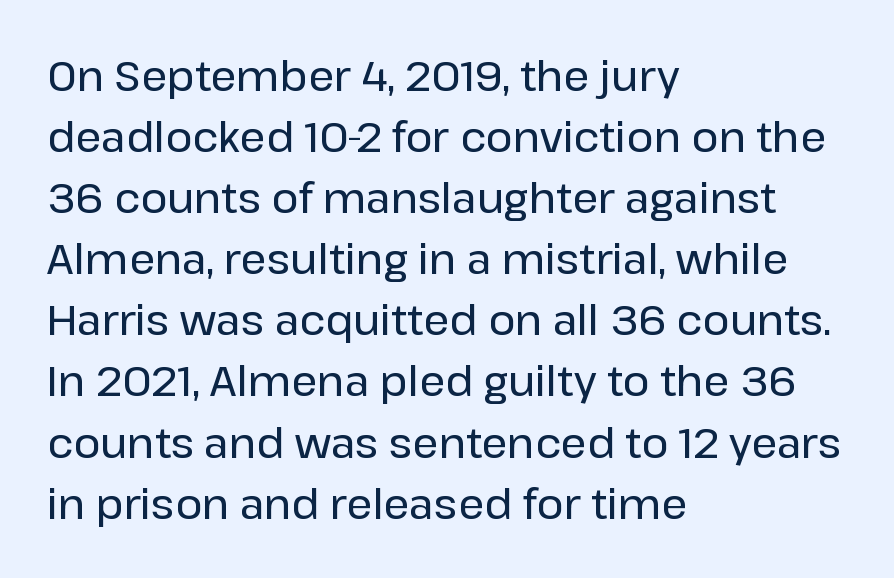
{"serif": "no", "italic": "no", "width": "normal", "stroke_contrast": "low", "x_height": "medium", "monospaced": "no", "underline": "no", "align": "left", "line_spacing": "normal", "line_spacing_ratio": 1.49, "letter_spacing": "normal", "letter_spacing_em": 0.0, "glyph_px": 41}
